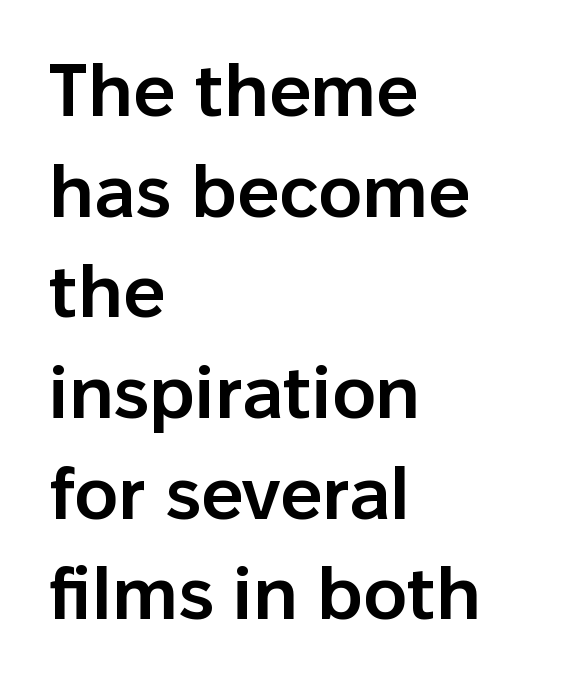
The image shows 74 px semibold sans-serif type, upright; set left-aligned, normal line spacing (1.36x), normal letter spacing, not underlined; low stroke contrast and a medium x-height.
